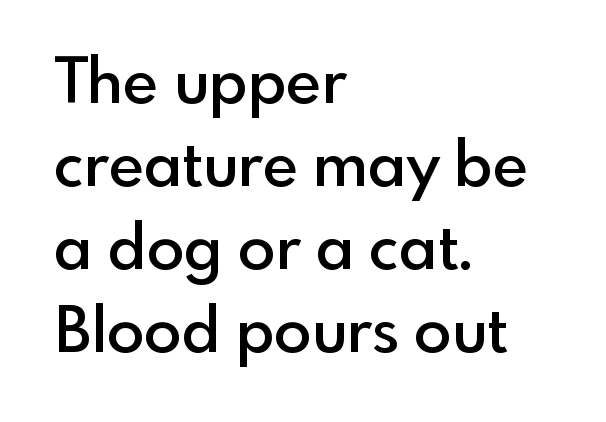
The image shows 62 px semibold sans-serif type, upright; set left-aligned, normal line spacing (1.34x), normal letter spacing, not underlined; a small x-height.
